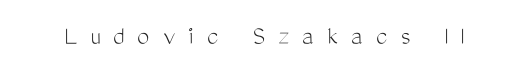
Q: Is the text bold? A: No.
Q: Is the text italic (slanted)? A: No, it is upright.
Q: Is the text underlined? A: No.
Q: Is the spacing between letters normal or unusually wide? A: Unusually wide.
